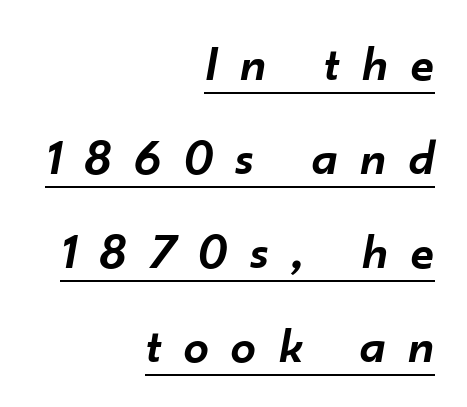
{"italic": "yes", "lean": "right", "slant_degrees": 10, "bold": "semi", "weight": "semibold", "width": "normal", "stroke_contrast": "low", "x_height": "small", "monospaced": "no", "underline": "yes", "align": "right", "line_spacing_ratio": 1.88, "letter_spacing": "wide", "letter_spacing_em": 0.46, "glyph_px": 50}
